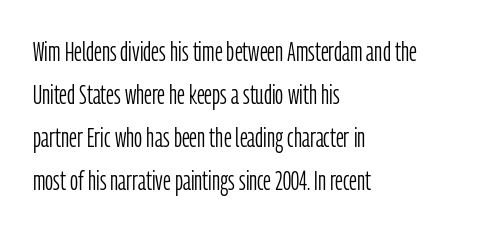
Q: Is the text bold? A: No.
Q: Is the text italic (slanted)? A: No, it is upright.
Q: Is the typeface a serif or a sans-serif typeface? A: Sans-serif.
Q: Is the text underlined? A: No.
Q: How is the paragraph aligned? A: Left-aligned.
Q: Is the spacing between letters normal or unusually wide? A: Normal.
Q: Is the spacing between lines tight, normal or loose? A: Normal.
Q: Width (condensed, normal, or wide)? A: Condensed.
Q: Stroke contrast? A: Low.
Q: x-height? A: Medium.
Q: Monospaced? A: No.
